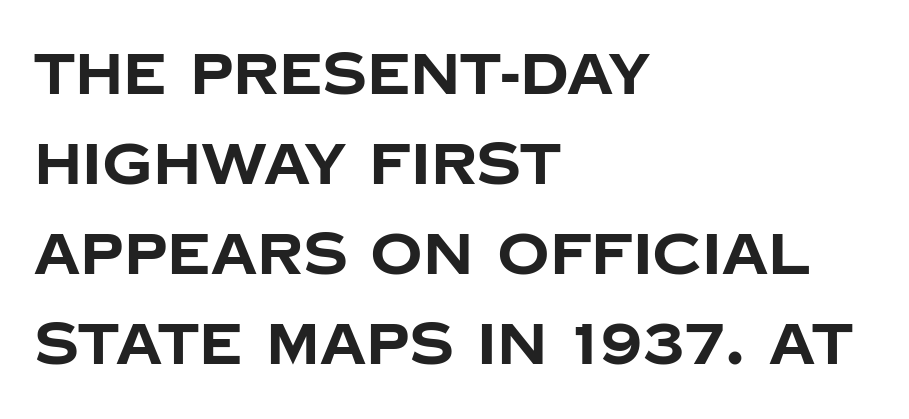
Q: Is the text bold? A: Yes.
Q: Is the text italic (slanted)? A: No, it is upright.
Q: Is the typeface a serif or a sans-serif typeface? A: Sans-serif.
Q: Is the text underlined? A: No.
Q: How is the paragraph aligned? A: Left-aligned.
Q: Is the spacing between letters normal or unusually wide? A: Normal.
Q: Is the spacing between lines tight, normal or loose? A: Normal.
Q: Width (condensed, normal, or wide)? A: Normal.
Q: Stroke contrast? A: Low.
Q: x-height? A: Large.
Q: Monospaced? A: No.
